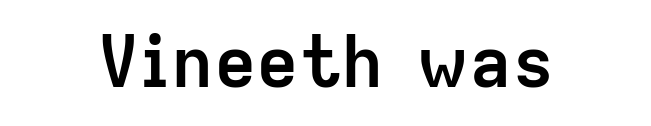
Unlike italic type, these characters show no tilt at all. Letter spacing: default. Proportional: the letters do not fall into vertical columns. Emphasis by weight is at full strength: bold. The setting favours the middle, as headings and verse often do.
